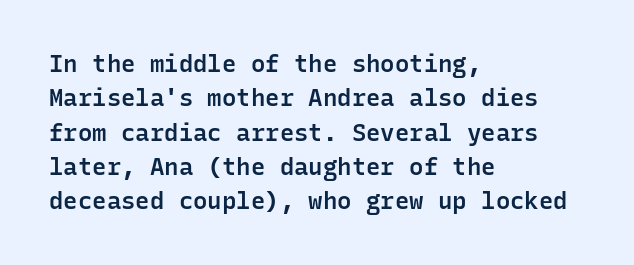
The image shows 24 px text type, upright; set left-aligned, normal line spacing (1.43x), normal letter spacing, not underlined.
